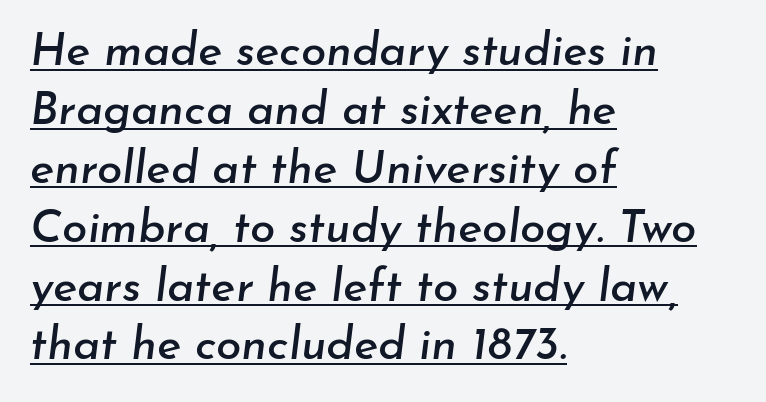
The image shows 46 px text type, italic (leaning right); set left-aligned, normal line spacing (1.28x), normal letter spacing, underlined; low stroke contrast and a small x-height.
